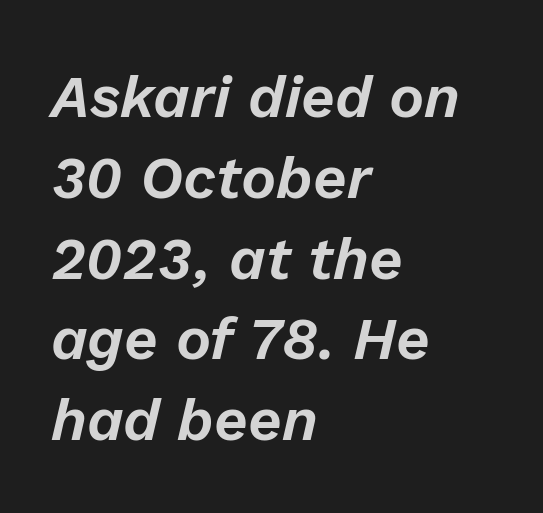
The words here are not underlined. Tracking here is standard; glyphs follow each other at the usual distance. Quick note: interline space is typical. The passage shown is typed in a proportional face where columns would drift. You can tell it's italic because the verticals aren't actually vertical. Caption: multi-line text, flush left, ragged right.
